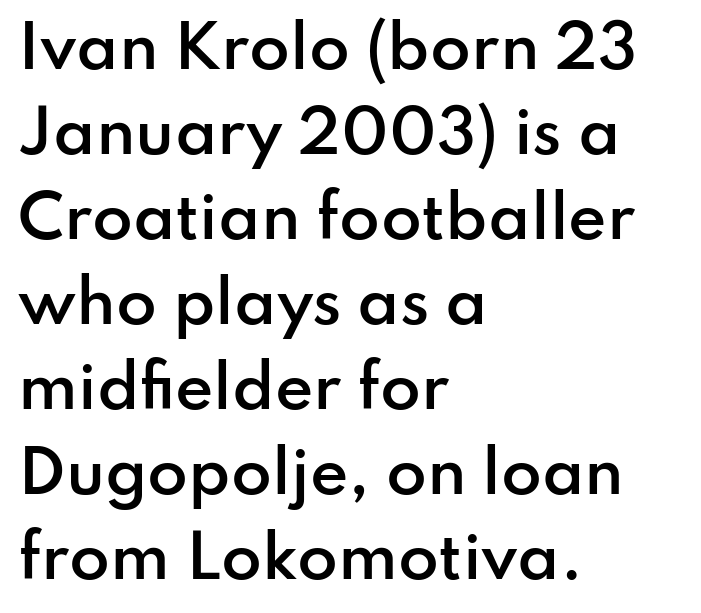
A roman cut, with each character standing at attention. The letterforms sit shoulder to shoulder at normal distance. Check where the strokes stop: nothing finishes them off — pure sans. Here the designer chose a conventional face with non-uniform glyph widths. The letters are semibold — heavier than regular but short of a full bold. Just letters on the line, the space beneath them empty.
